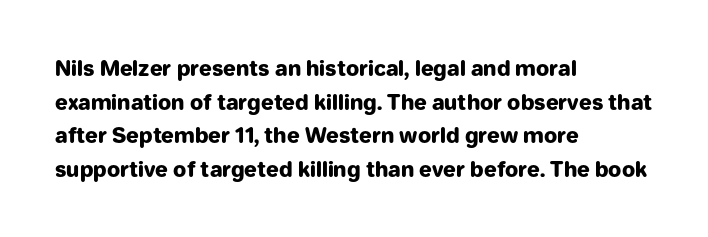
Q: Is the text bold? A: Yes.
Q: Is the text italic (slanted)? A: No, it is upright.
Q: Is the text underlined? A: No.
Q: How is the paragraph aligned? A: Left-aligned.
Q: Is the spacing between letters normal or unusually wide? A: Normal.
Q: Is the spacing between lines tight, normal or loose? A: Normal.
